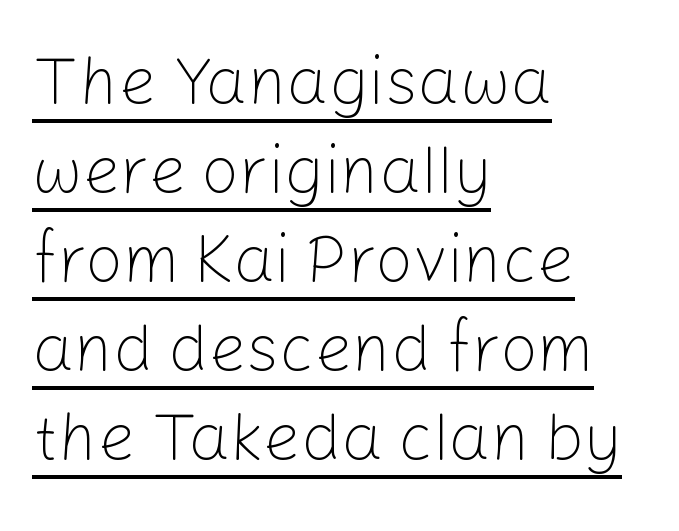
The letters advance in unequal steps, a hallmark of proportional type. Short note: letters normally spaced. Every row of glyphs begins at an identical x-position on the left. Weight: in the light-to-regular range. The glyphs in this specimen are sans serif. Check the space under the baseline: a stroke is drawn there.
